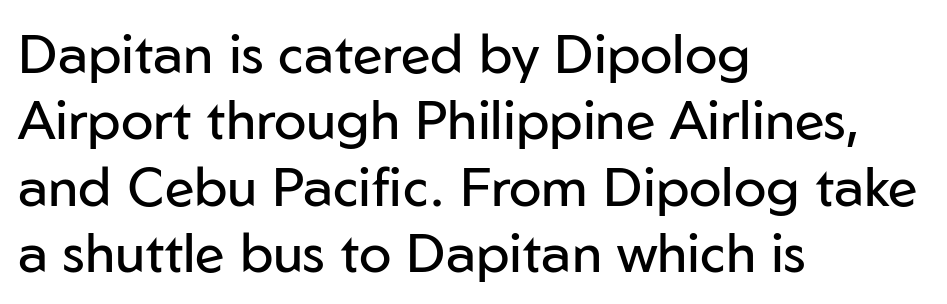
Q: Is the text bold? A: No.
Q: Is the text italic (slanted)? A: No, it is upright.
Q: Is the typeface a serif or a sans-serif typeface? A: Sans-serif.
Q: Is the text underlined? A: No.
Q: How is the paragraph aligned? A: Left-aligned.
Q: Is the spacing between letters normal or unusually wide? A: Normal.
Q: Width (condensed, normal, or wide)? A: Normal.
Q: Stroke contrast? A: Low.
Q: x-height? A: Medium.
Q: Monospaced? A: No.
